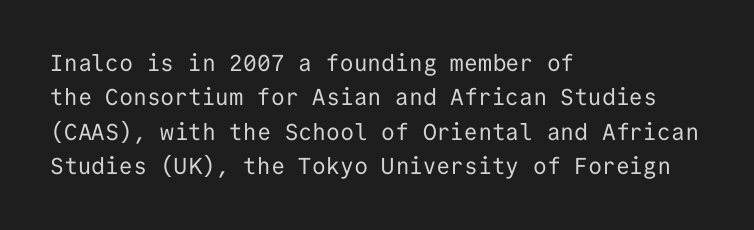
The image shows 23 px text type, upright; set left-aligned, normal line spacing (1.5x), normal letter spacing, not underlined.
